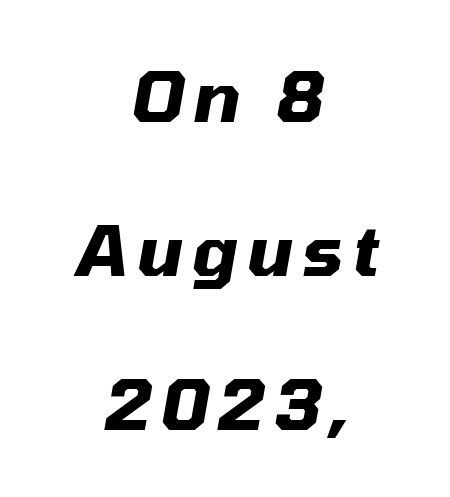
The image shows 69 px heavy type, italic (leaning right); set centered, loose line spacing (2.23x), not underlined; medium stroke contrast and a medium x-height.
